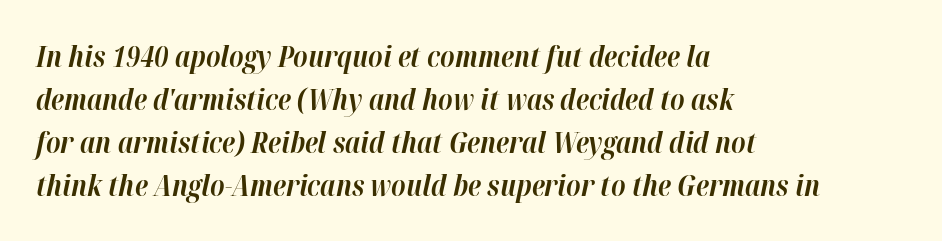
The image shows 29 px bold type, italic (leaning right); set left-aligned, normal line spacing (1.48x), normal letter spacing, not underlined; high stroke contrast and a medium x-height.
